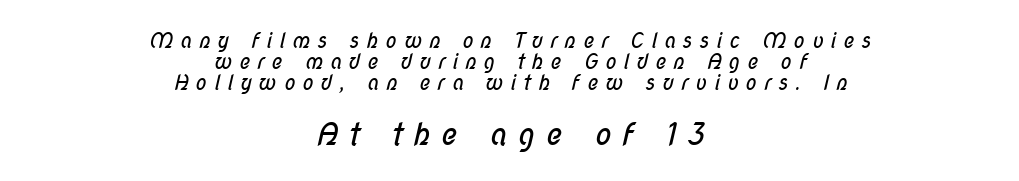
{"serif": "no", "bold": "no", "weight": "regular", "width": "condensed", "stroke_contrast": "low", "x_height": "medium", "monospaced": "no", "underline": "no", "align": "center", "line_spacing": "tight", "line_spacing_ratio": 1.01, "letter_spacing": "wide", "letter_spacing_em": 0.32, "larger_block": "second", "size_ratio": 1.48, "glyph_px": 31}
